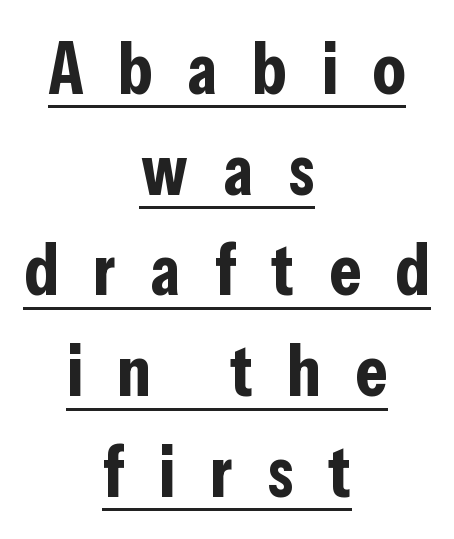
These lines sit exactly where default settings would place them. The letters are spread apart with noticeably loose tracking. Stroke terminals: plain, sans-serif. Each letter keeps its own natural width here, so spacing adapts to shape.
